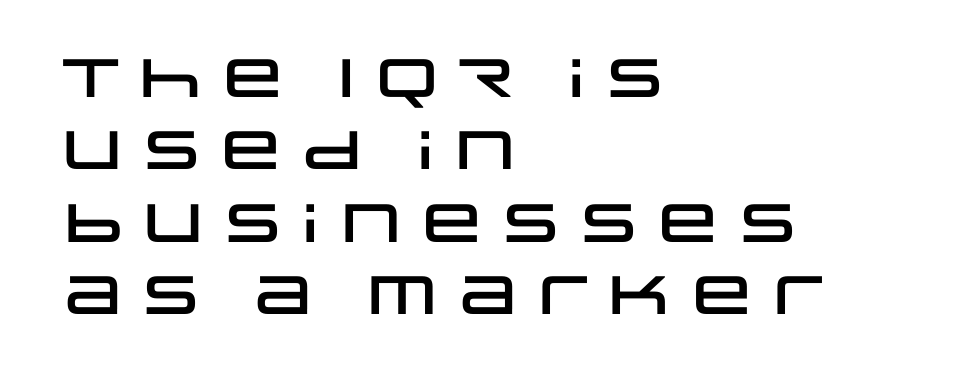
The gap between lines stays unmarked. Looks like regular typesetting: each glyph gets only the width it needs. If you drew a ruler down the left edge, every line would touch it. You could call the tracking neutral — neither tight nor loose. This is sans-serif lettering, the kind often seen on screens and signage.
